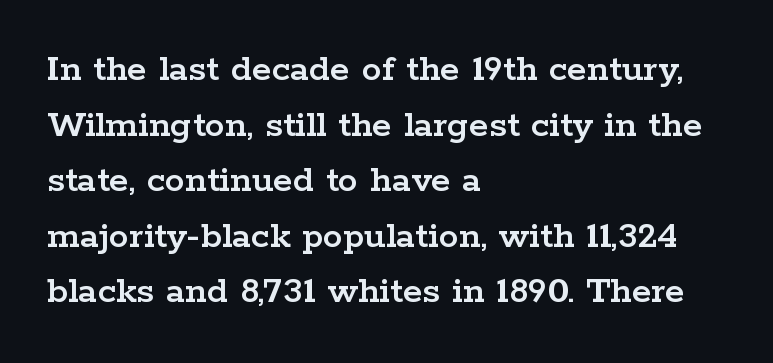
Q: Is the text italic (slanted)? A: No, it is upright.
Q: Is the typeface a serif or a sans-serif typeface? A: Serif.
Q: Is the text underlined? A: No.
Q: How is the paragraph aligned? A: Left-aligned.
Q: Is the spacing between letters normal or unusually wide? A: Normal.
Q: Is the spacing between lines tight, normal or loose? A: Normal.
Q: Width (condensed, normal, or wide)? A: Wide.
Q: Stroke contrast? A: Low.
Q: x-height? A: Medium.
Q: Monospaced? A: No.
